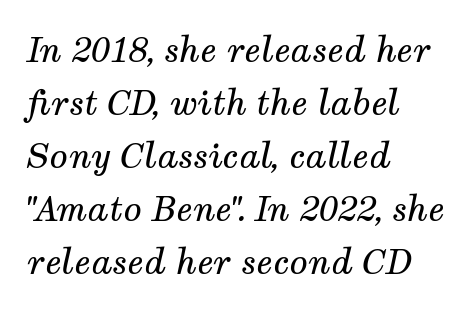
{"serif": "yes", "italic": "yes", "lean": "right", "slant_degrees": 12, "bold": "no", "weight": "regular", "width": "normal", "stroke_contrast": "medium", "x_height": "medium", "monospaced": "no", "underline": "no", "align": "left", "line_spacing": "normal", "line_spacing_ratio": 1.56, "letter_spacing": "normal", "letter_spacing_em": 0.0, "glyph_px": 34}
